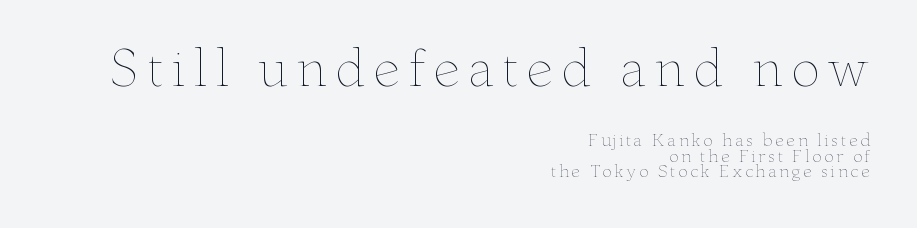
Heft: none added — not bold. Letters rest on an invisible, unmarked baseline. The face used here appears at its bigger size in the upper chunk. Caption: multi-line text, flush right, ragged left. The lettering holds an erect, upright posture throughout. Varying glyph widths throughout — classic text-font behaviour.
